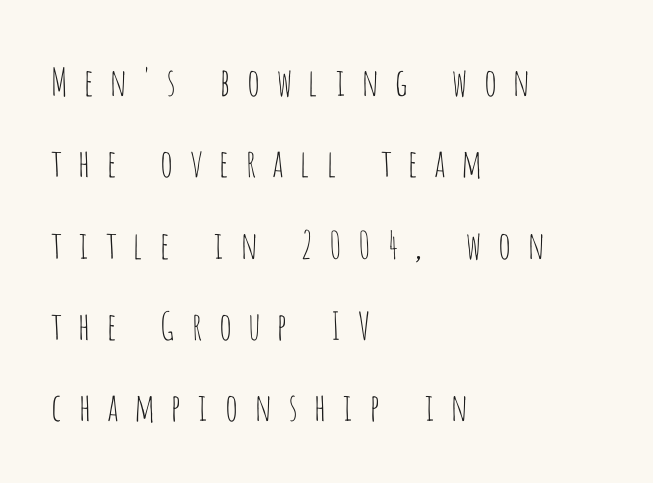
Is there any slant? The stems are plumb. The text block is weighted toward the left margin, trailing off unevenly rightward. Rows of type keep a wide berth in the vertical direction. Character widths vary here, with narrow letters taking less room than wide ones. The typeface chosen for these lines omits serifs. The line texture is sparse and dotted thanks to wide tracking.
